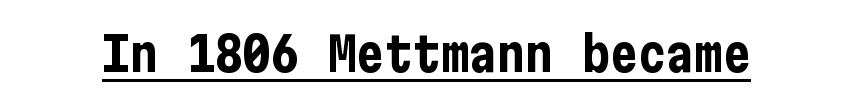
Q: Is the text bold? A: Yes.
Q: Is the text italic (slanted)? A: No, it is upright.
Q: Is the typeface a serif or a sans-serif typeface? A: Sans-serif.
Q: Is the text underlined? A: Yes.
Q: Is the spacing between letters normal or unusually wide? A: Normal.
Q: Width (condensed, normal, or wide)? A: Condensed.
Q: Stroke contrast? A: Low.
Q: x-height? A: Medium.
